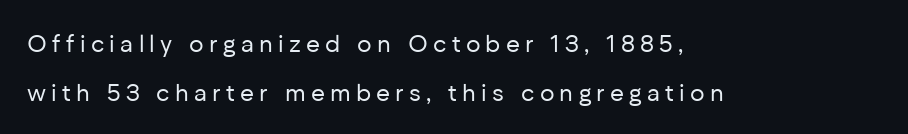
No letter is thick-stroked: the sample isn't bold. Every row of glyphs begins at an identical x-position on the left. Letter spacing: wide. Every stem runs plumb, perpendicular to the baseline. Nobody drew a line under any word here.
